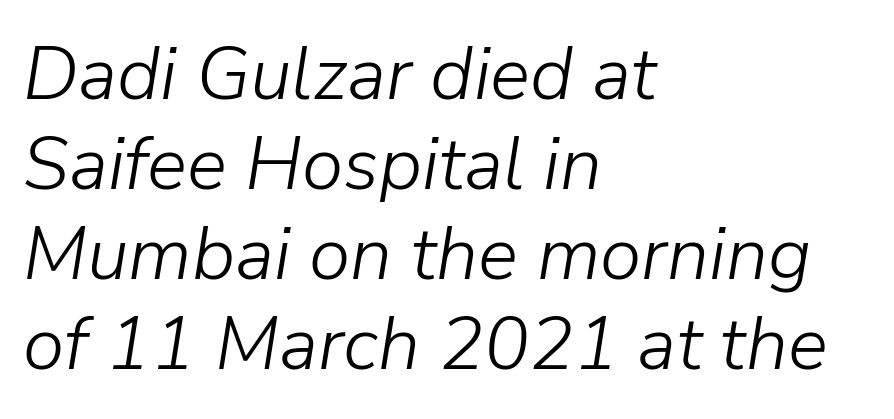
The passage is arranged the way most books set body copy — flush left. Type without underlining. The face used here is proportionally spaced, like ordinary book or web type. This sample uses plain, unmodified letter spacing. This reads as an unemphasized weight, regular at the heaviest.
